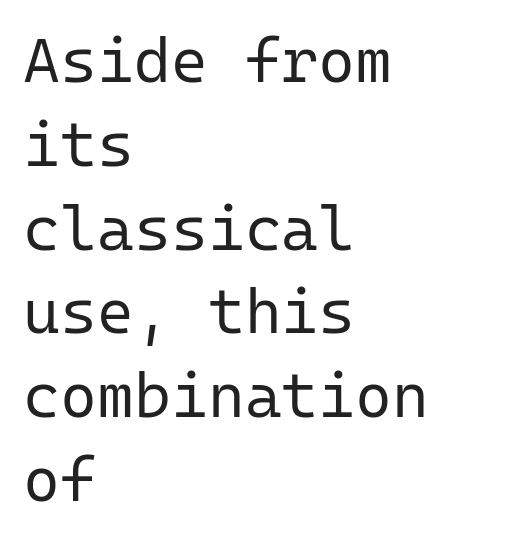
Short and long lines alike share a common starting point at left. Nobody touched the tracking dial on this one. Grotesque or geometric, the face here clearly has no serifs. Think of a typewriter: that constant character pitch is what you see here.
